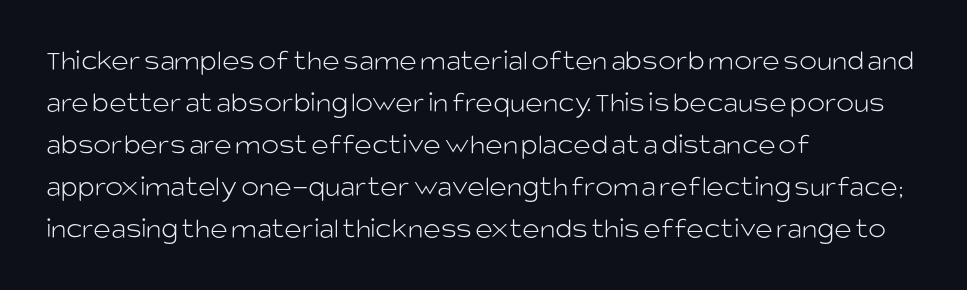
{"serif": "no", "italic": "no", "bold": "no", "weight": "light", "width": "normal", "stroke_contrast": "low", "x_height": "large", "monospaced": "no", "underline": "no", "align": "left", "line_spacing": "normal", "line_spacing_ratio": 1.4, "letter_spacing": "normal", "letter_spacing_em": 0.0, "glyph_px": 30}
